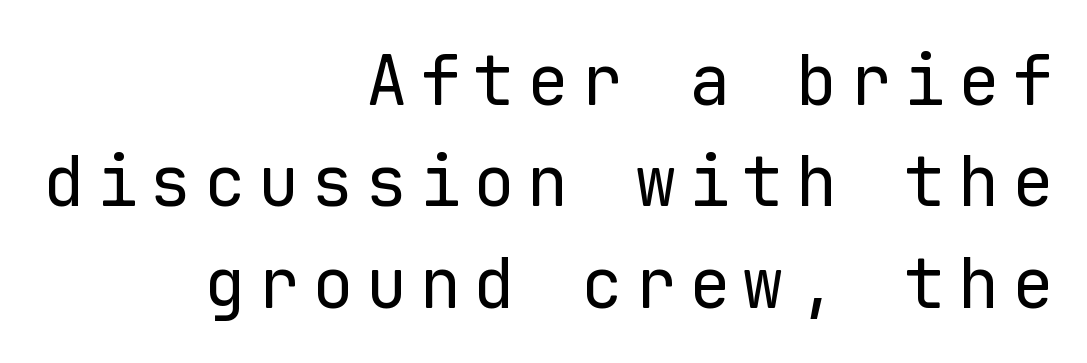
The space beneath each line is pristine and unruled. Tall strokes in this sample are plumb rather than angled. The vertical gap from one line to the next is medium. Letters have the restrained weight of plain body copy at most. Every character here occupies the same horizontal width, giving the sample a typewriter-like rhythm. Nope, no serifs anywhere on these letters.
